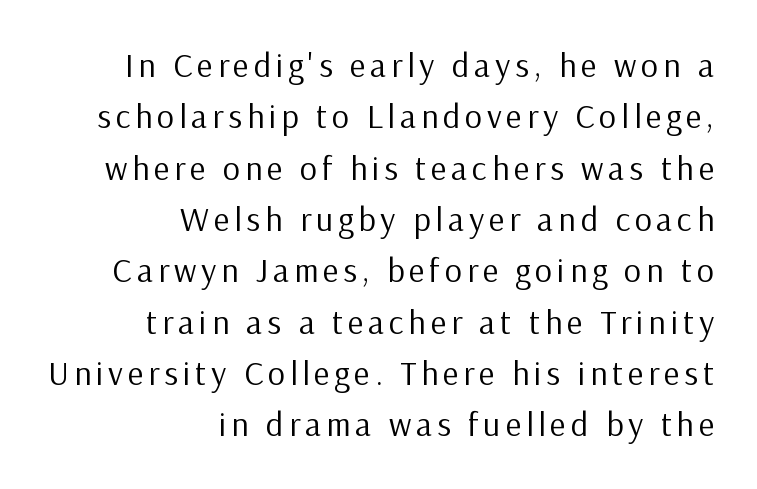
Q: Is the text bold? A: No.
Q: Is the text italic (slanted)? A: No, it is upright.
Q: Is the typeface a serif or a sans-serif typeface? A: Sans-serif.
Q: Is the text underlined? A: No.
Q: How is the paragraph aligned? A: Right-aligned.
Q: Is the spacing between lines tight, normal or loose? A: Normal.
Q: Width (condensed, normal, or wide)? A: Normal.
Q: Stroke contrast? A: Low.
Q: x-height? A: Medium.
Q: Monospaced? A: No.
